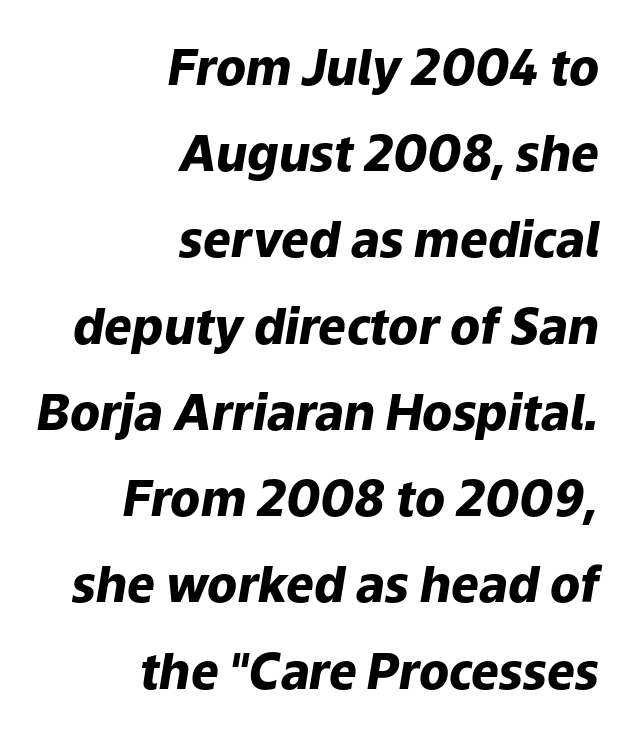
Q: Is the text bold? A: Yes.
Q: Is the text italic (slanted)? A: Yes, it leans right by about 9 degrees.
Q: Is the text underlined? A: No.
Q: How is the paragraph aligned? A: Right-aligned.
Q: Is the spacing between letters normal or unusually wide? A: Normal.
Q: Width (condensed, normal, or wide)? A: Normal.
Q: Stroke contrast? A: Low.
Q: x-height? A: Medium.
Q: Monospaced? A: No.
